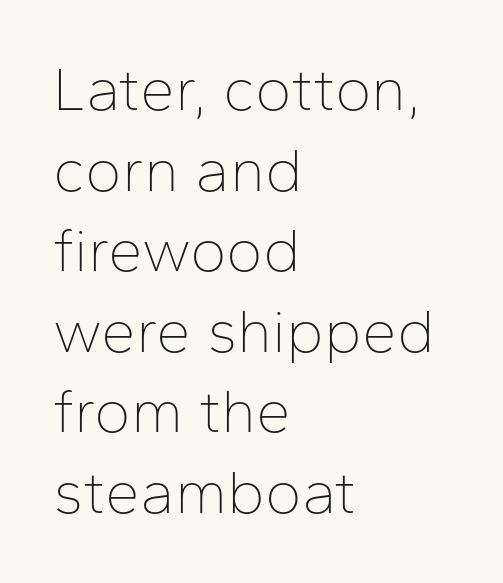
{"serif": "no", "italic": "no", "bold": "no", "weight": "thin", "width": "normal", "stroke_contrast": "low", "x_height": "medium", "monospaced": "no", "underline": "no", "align": "left", "line_spacing": "normal", "line_spacing_ratio": 1.3, "letter_spacing": "normal", "letter_spacing_em": 0.0, "glyph_px": 62}
